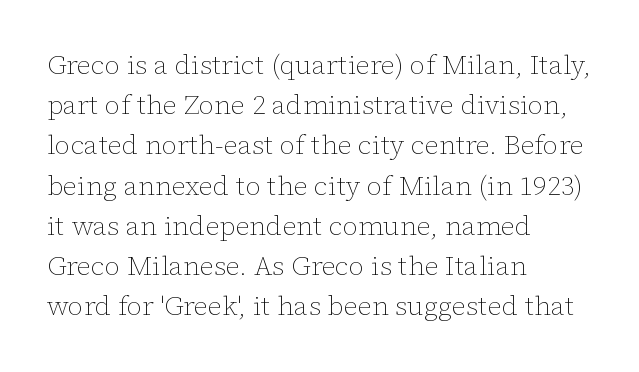
{"italic": "no", "bold": "no", "underline": "no", "align": "left", "line_spacing": "normal", "line_spacing_ratio": 1.49, "letter_spacing": "normal", "letter_spacing_em": 0.0, "glyph_px": 27}
